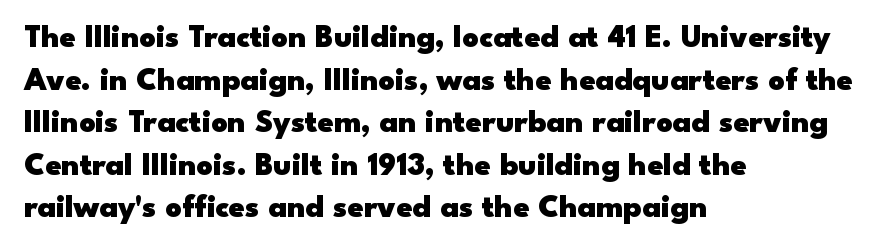
Are there feet on the stems? There aren't — it's a sans. The letters advance in unequal steps, a hallmark of proportional type. This sample uses plain, unmodified letter spacing. Is there much room between lines? A standard amount, neither cramped nor airy. No italicization has been applied; the sample stays upright.
